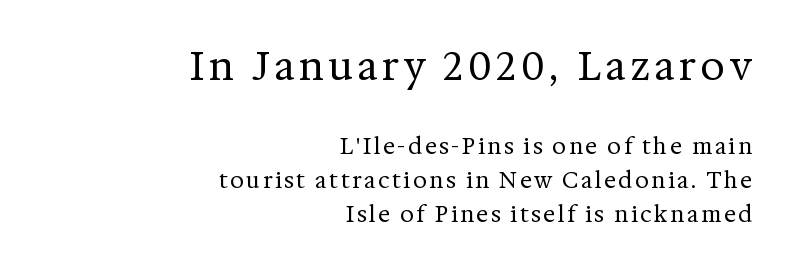
{"serif": "yes", "italic": "no", "bold": "no", "weight": "regular", "width": "normal", "stroke_contrast": "medium", "x_height": "medium", "monospaced": "no", "underline": "no", "align": "right", "line_spacing": "normal", "line_spacing_ratio": 1.54, "larger_block": "first", "size_ratio": 1.77, "glyph_px": 39}
